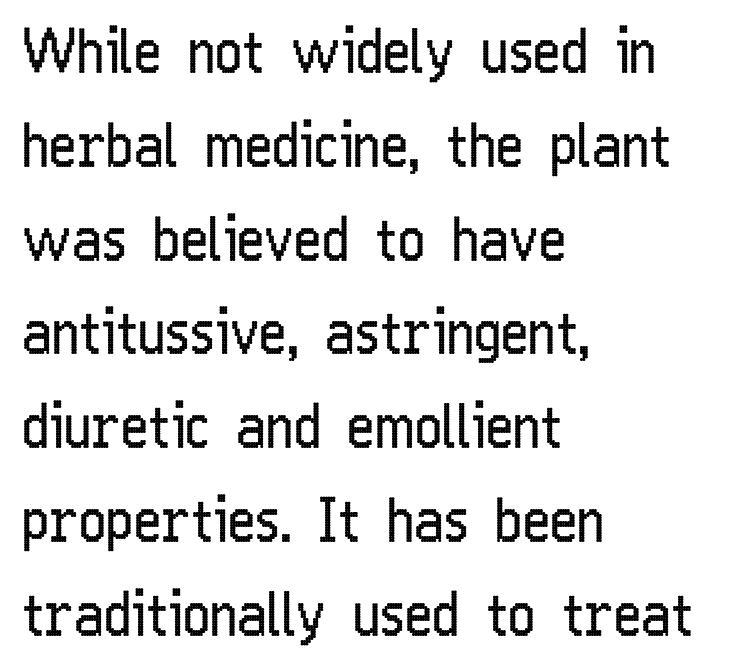
Does the leading feel generous? No, just average. The lettering holds an erect, upright posture throughout. Tracking value appears to be zero — textbook default spacing. The face used here is proportionally spaced, like ordinary book or web type. Observe the absence of serifs on each vertical stroke in this sample. One-word summary of the alignment: left.
